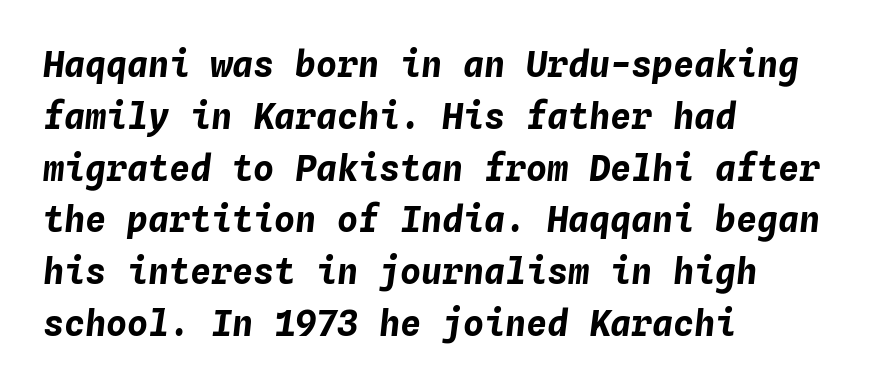
{"italic": "yes", "lean": "right", "slant_degrees": 4, "bold": "yes", "weight": "bold", "width": "normal", "stroke_contrast": "low", "x_height": "medium", "monospaced": "yes", "underline": "no", "align": "left", "line_spacing": "normal", "line_spacing_ratio": 1.48, "letter_spacing": "normal", "letter_spacing_em": 0.0, "glyph_px": 35}
